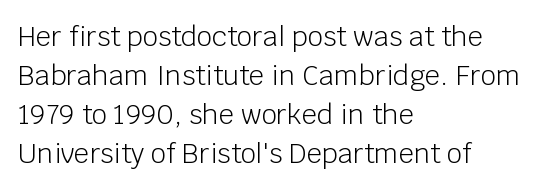
The image shows 27 px text type, upright; set left-aligned, normal line spacing (1.45x), normal letter spacing, not underlined.
